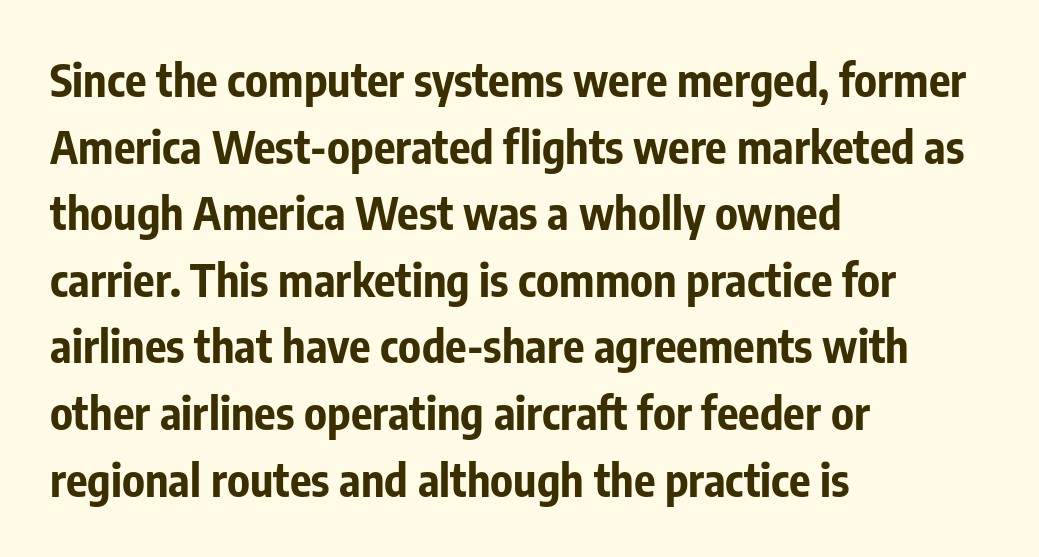
Each row of text sits above clean, open space. Compared with typical body copy, the letter spacing here is the same. Font category for this specimen: sans-serif. The line-height multiplier appears to be the usual default. The glyphs have the mass of a bold cut. The letters advance in unequal steps, a hallmark of proportional type.
